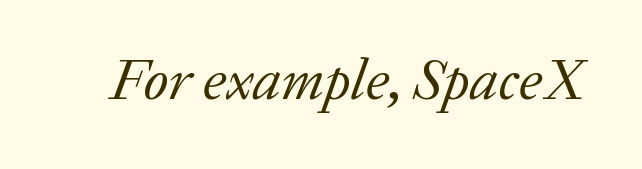
{"serif": "yes", "italic": "yes", "lean": "right", "slant_degrees": 20, "bold": "no", "weight": "regular", "width": "normal", "stroke_contrast": "low", "x_height": "medium", "monospaced": "no", "underline": "no", "letter_spacing": "normal", "letter_spacing_em": 0.0, "glyph_px": 58}
